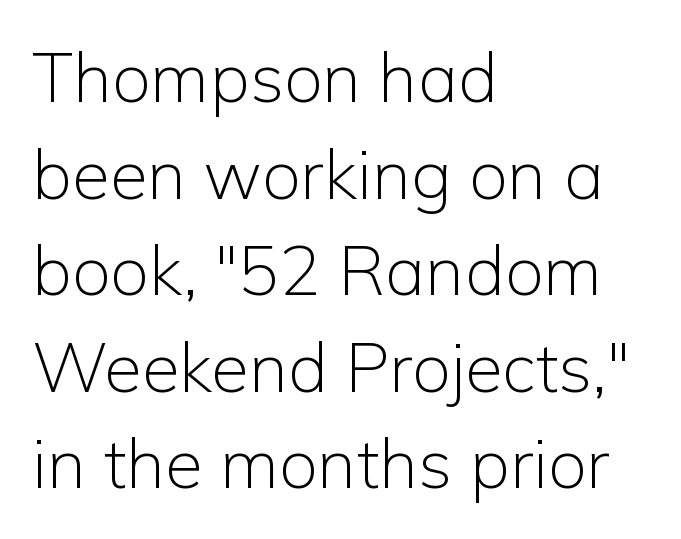
The passage shown is typed in a proportional face where columns would drift. Line spacing here is normal. This rendering uses left alignment, leaving the right contour irregular. Nothing sits at the stroke ends, so this counts as sans-serif.
